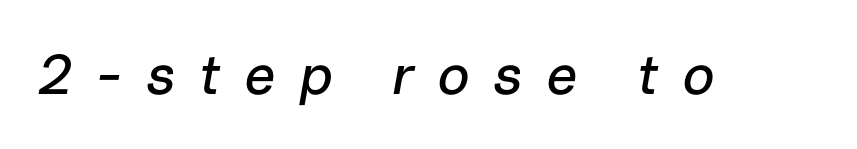
{"italic": "yes", "lean": "right", "slant_degrees": 10, "width": "normal", "stroke_contrast": "low", "x_height": "medium", "monospaced": "no", "underline": "no", "letter_spacing": "wide", "letter_spacing_em": 0.41, "glyph_px": 56}
